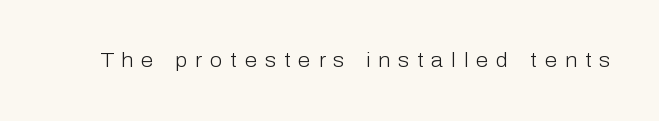
Letters rest on an invisible, unmarked baseline. This reads as an unemphasized weight, regular at the heaviest. Posture: upright roman. Look at the tracking — it's clearly loosened, letters drifting apart.
